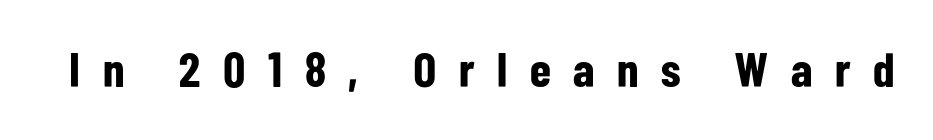
The image shows 49 px bold, condensed sans-serif type, upright; set unusually wide letter spacing (+0.46 em), not underlined; low stroke contrast and a medium x-height.
